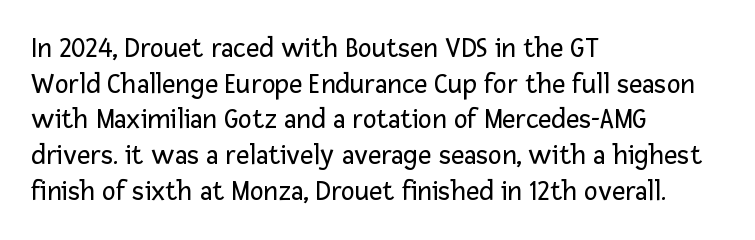
{"serif": "no", "italic": "no", "bold": "no", "weight": "regular", "width": "normal", "stroke_contrast": "low", "x_height": "medium", "monospaced": "no", "underline": "no", "align": "left", "line_spacing_ratio": 1.23, "letter_spacing": "normal", "letter_spacing_em": 0.0, "glyph_px": 29}
